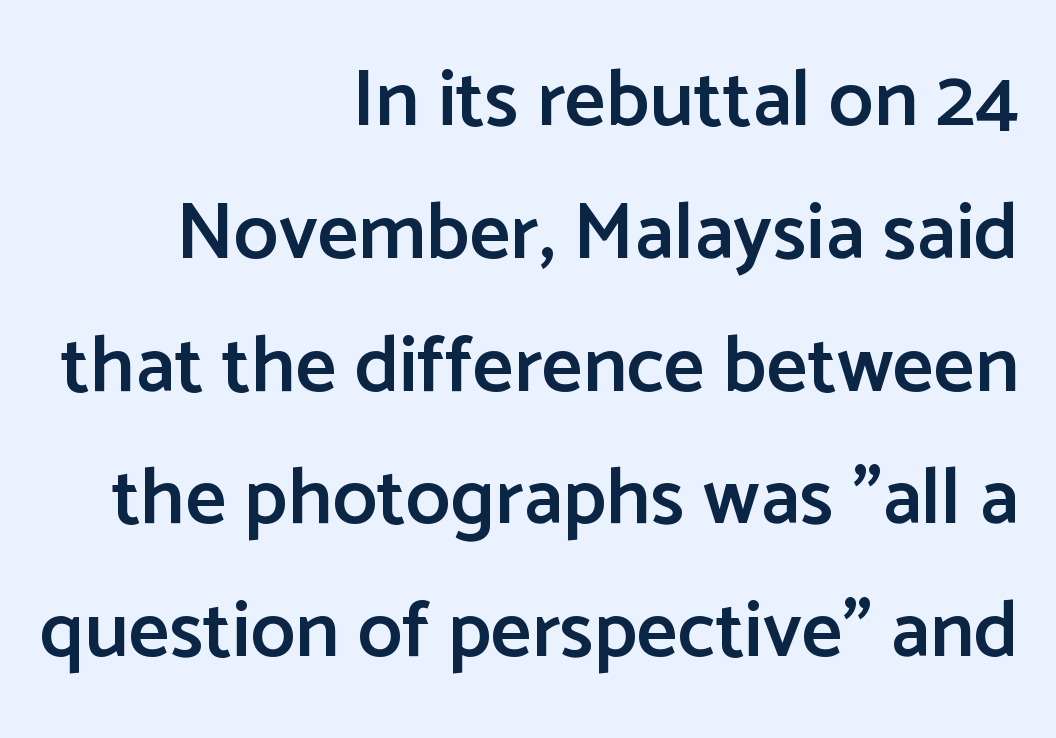
The image shows 80 px semibold sans-serif type, upright; set right-aligned, normal line spacing (1.66x), normal letter spacing, not underlined; low stroke contrast and a medium x-height.
